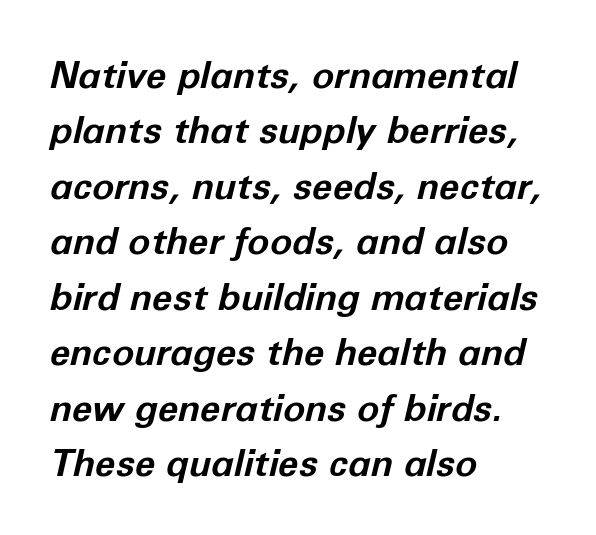
{"italic": "yes", "lean": "right", "slant_degrees": 12, "bold": "yes", "weight": "bold", "width": "normal", "stroke_contrast": "low", "x_height": "medium", "monospaced": "no", "underline": "no", "align": "left", "line_spacing": "normal", "line_spacing_ratio": 1.5, "letter_spacing": "normal", "letter_spacing_em": 0.0, "glyph_px": 37}
